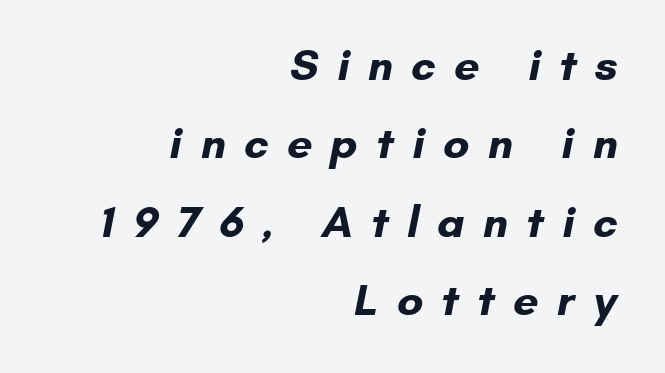
Q: Is the text bold? A: Yes.
Q: Is the typeface a serif or a sans-serif typeface? A: Sans-serif.
Q: Is the text underlined? A: No.
Q: How is the paragraph aligned? A: Right-aligned.
Q: Is the spacing between letters normal or unusually wide? A: Unusually wide.
Q: Width (condensed, normal, or wide)? A: Normal.
Q: Stroke contrast? A: Low.
Q: x-height? A: Small.
Q: Monospaced? A: No.
